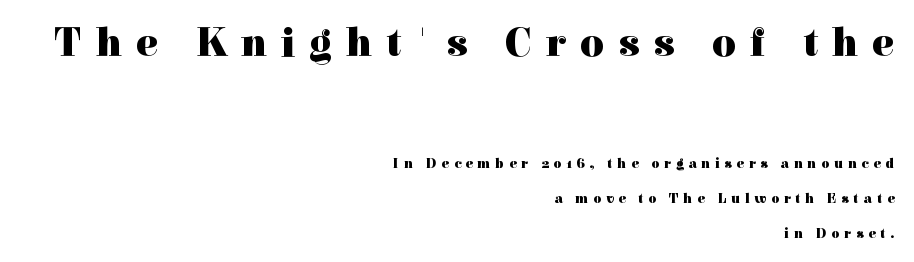
The image shows 41 px heavy serif type, upright; set right-aligned, loose line spacing (2.49x), unusually wide letter spacing (+0.34 em), not underlined; the first (top) block is 2.93x larger; a medium x-height.
